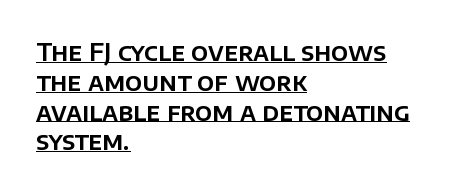
Tracking here is standard; glyphs follow each other at the usual distance. Nope, not italic — everything's standing straight. Each line starts at the same left margin while the right side varies. What decoration does the sample have? An underline.
